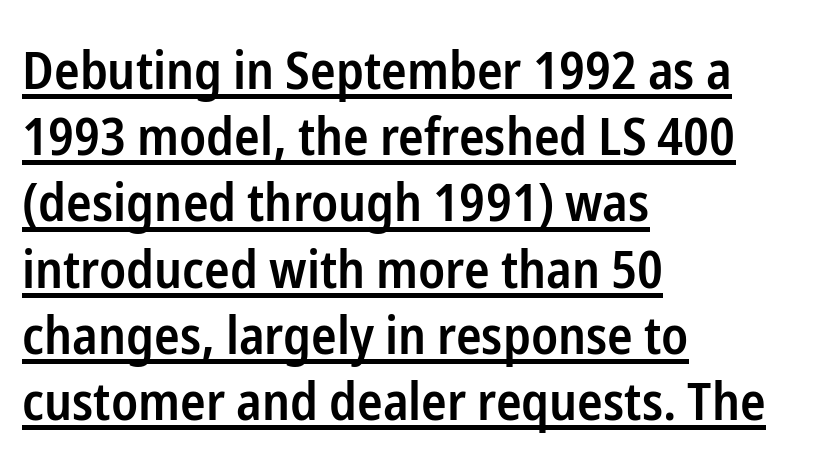
Q: Is the text bold? A: Semi-bold.
Q: Is the text italic (slanted)? A: No, it is upright.
Q: Is the typeface a serif or a sans-serif typeface? A: Sans-serif.
Q: Is the text underlined? A: Yes.
Q: How is the paragraph aligned? A: Left-aligned.
Q: Is the spacing between letters normal or unusually wide? A: Normal.
Q: Is the spacing between lines tight, normal or loose? A: Normal.
Q: Width (condensed, normal, or wide)? A: Condensed.
Q: Stroke contrast? A: Low.
Q: x-height? A: Medium.
Q: Monospaced? A: No.
